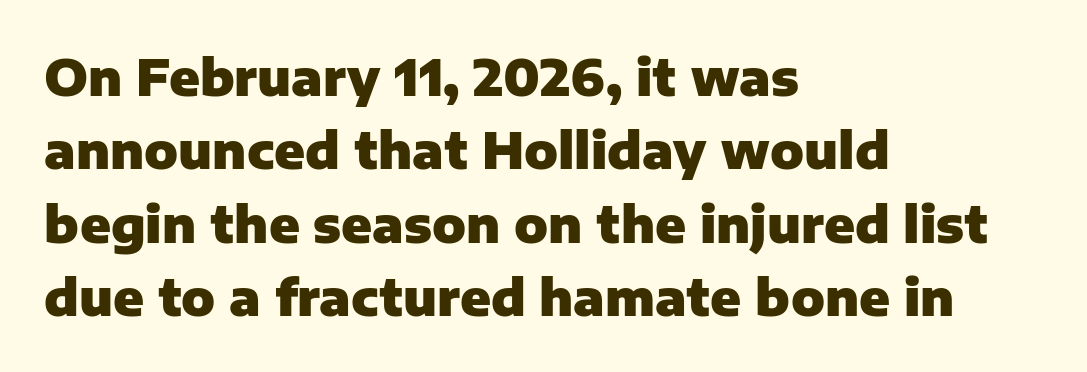
{"serif": "no", "italic": "no", "bold": "yes", "weight": "heavy", "width": "normal", "stroke_contrast": "low", "x_height": "medium", "monospaced": "no", "underline": "no", "align": "left", "line_spacing": "normal", "line_spacing_ratio": 1.47, "letter_spacing": "normal", "letter_spacing_em": 0.0, "glyph_px": 50}
